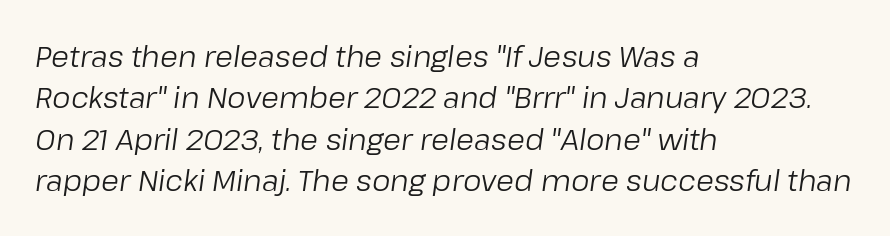
Q: Is the text bold? A: No.
Q: Is the text italic (slanted)? A: Yes, it leans right by about 8 degrees.
Q: Is the text underlined? A: No.
Q: How is the paragraph aligned? A: Left-aligned.
Q: Is the spacing between letters normal or unusually wide? A: Normal.
Q: Is the spacing between lines tight, normal or loose? A: Normal.
Q: Width (condensed, normal, or wide)? A: Normal.
Q: Stroke contrast? A: Low.
Q: x-height? A: Medium.
Q: Monospaced? A: No.
